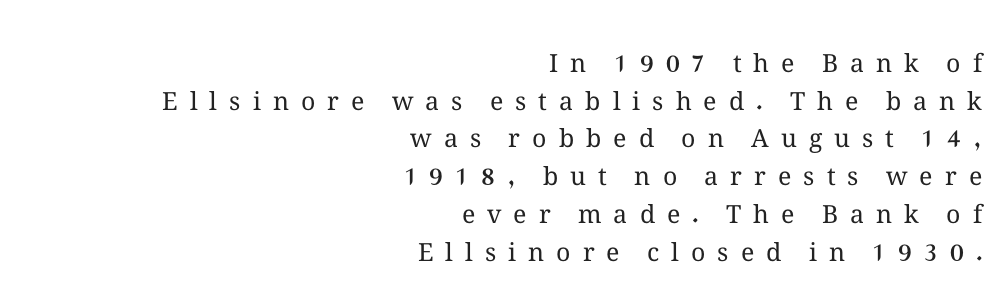
The gap between lines stays unmarked. The tracking jumps out immediately: characters are airy and widely separated. The typeface has the unassuming heft of standard copy or less. Caption: multi-line text, flush right, ragged left.
